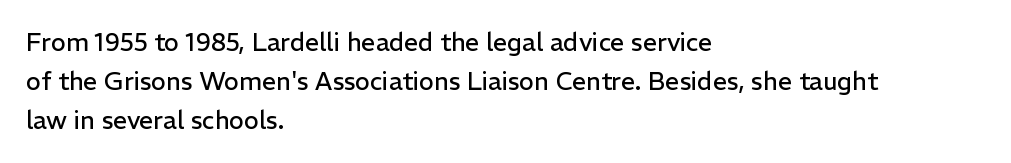
{"italic": "no", "bold": "no", "underline": "no", "align": "left", "line_spacing": "normal", "line_spacing_ratio": 1.57, "letter_spacing": "normal", "letter_spacing_em": 0.0, "glyph_px": 25}
